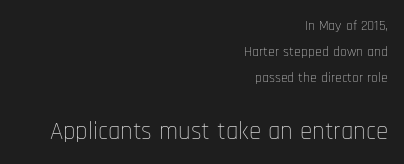
The image shows 25 px text type, upright; set right-aligned, line spacing 1.87x, normal letter spacing, not underlined; the second (bottom) block is 1.79x larger.
